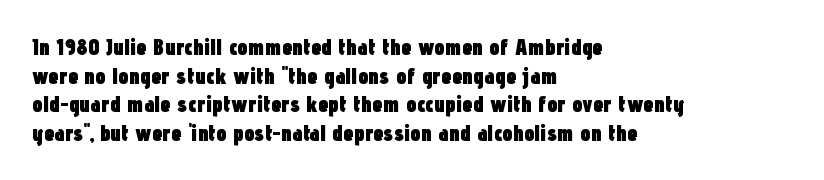
The image shows 23 px bold type, upright; set left-aligned, normal line spacing (1.25x), normal letter spacing, not underlined.
